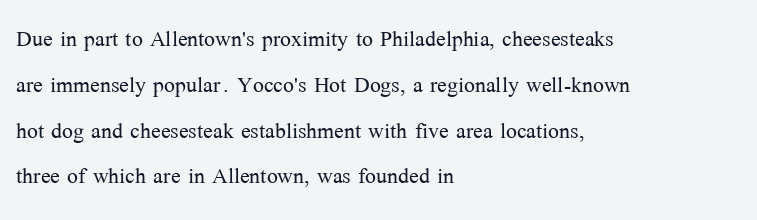
{"serif": "yes", "italic": "no", "bold": "no", "weight": "light", "width": "normal", "stroke_contrast": "medium", "x_height": "medium", "monospaced": "no", "underline": "no", "align": "left", "line_spacing": "normal", "line_spacing_ratio": 1.58, "letter_spacing": "normal", "letter_spacing_em": 0.0, "glyph_px": 29}
